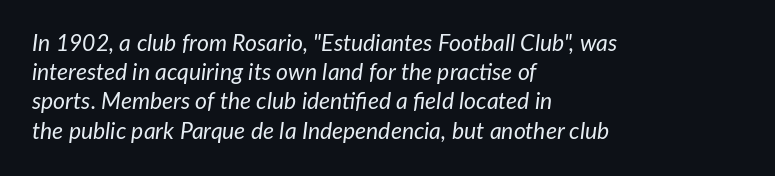
The image shows 23 px text type, italic (leaning right); set left-aligned, normal line spacing (1.27x), normal letter spacing, not underlined.
